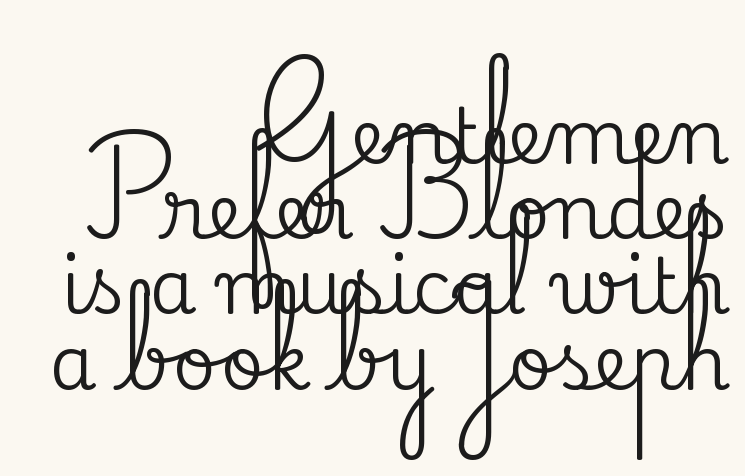
The image shows 76 px serif type, upright; set right-aligned, tight line spacing (0.99x), normal letter spacing, not underlined; medium stroke contrast and a small x-height.
